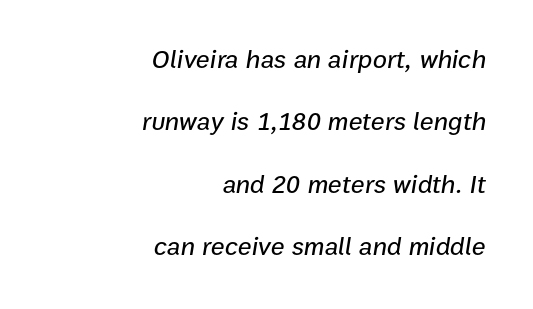
{"italic": "yes", "lean": "right", "slant_degrees": 9, "underline": "no", "align": "right", "line_spacing": "loose", "line_spacing_ratio": 2.4, "letter_spacing": "normal", "letter_spacing_em": 0.0, "glyph_px": 26}
